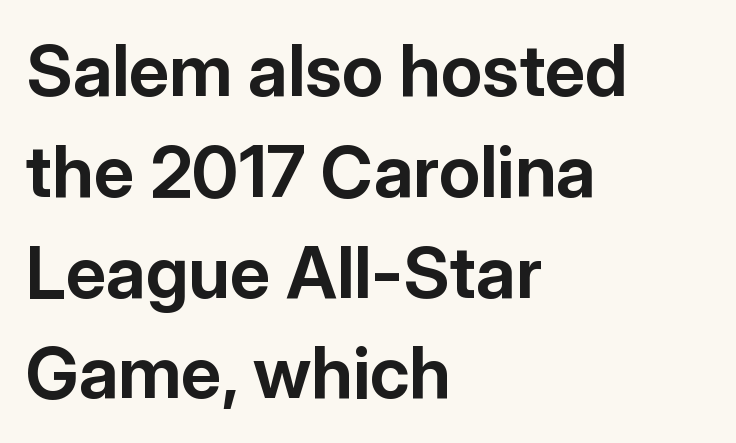
Rendered with straight, roman letterforms. Short and long lines alike share a common starting point at left. Letterform terminals end flat and unadorned throughout the passage. The passage shown stacks its lines at a standard gap. These lines carry a lot of weight — the face is fully bold. Clear beneath every line of the passage.
